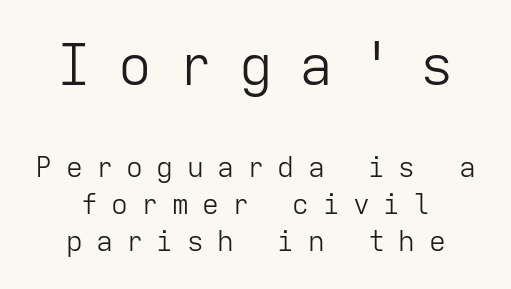
{"serif": "no", "italic": "no", "bold": "no", "weight": "light", "width": "normal", "stroke_contrast": "low", "x_height": "medium", "monospaced": "yes", "underline": "no", "align": "center", "line_spacing": "normal", "line_spacing_ratio": 1.32, "letter_spacing": "wide", "letter_spacing_em": 0.48, "larger_block": "first", "size_ratio": 2.0, "glyph_px": 56}
